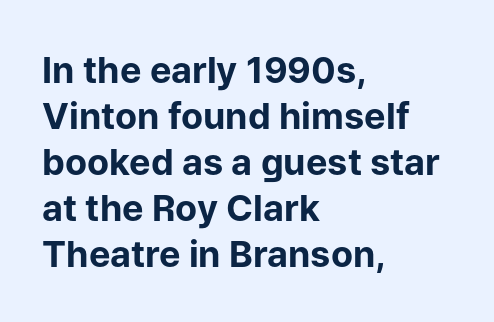
The image shows 36 px bold sans-serif type, upright; set left-aligned, normal line spacing (1.28x), normal letter spacing, not underlined; low stroke contrast and a medium x-height.
